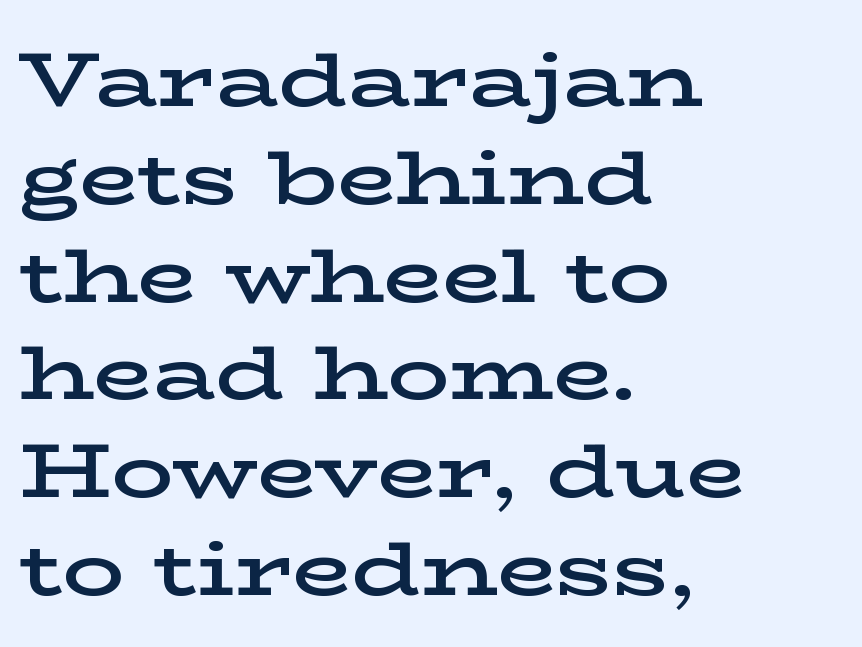
The image shows 77 px semibold, wide serif type, upright; set left-aligned, normal line spacing (1.27x), normal letter spacing, not underlined; low stroke contrast and a medium x-height.
